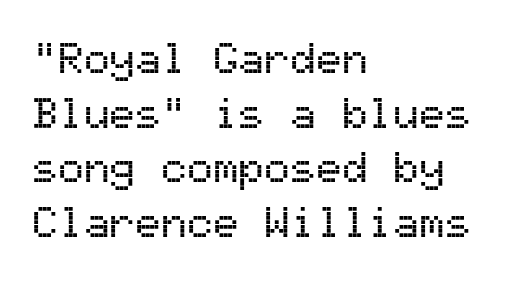
The image shows 43 px sans-serif type, upright, monospaced; set left-aligned, normal line spacing (1.27x), normal letter spacing, not underlined; medium stroke contrast and a medium x-height.
